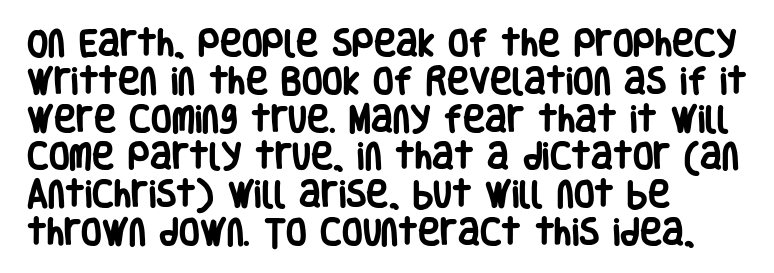
The image shows 30 px heavy, condensed sans-serif type, upright; set left-aligned, normal line spacing (1.26x), normal letter spacing, not underlined; low stroke contrast and a large x-height.
